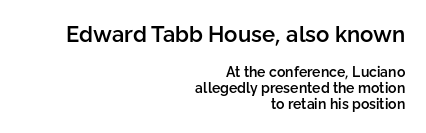
The designer gave the opening block more size than the closing block. The paragraph shown leans on its right margin. Cramped leading. Plain, unruled lines of type. The passage shown has conventional tracking throughout.
